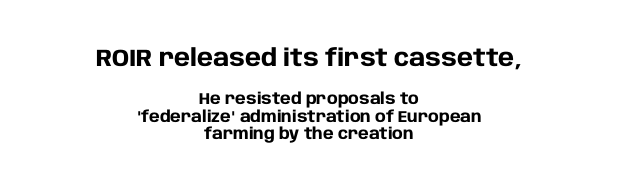
{"italic": "no", "bold": "yes", "underline": "no", "align": "center", "line_spacing": "tight", "line_spacing_ratio": 1.09, "letter_spacing": "normal", "letter_spacing_em": 0.0, "larger_block": "first", "size_ratio": 1.5, "glyph_px": 24}
